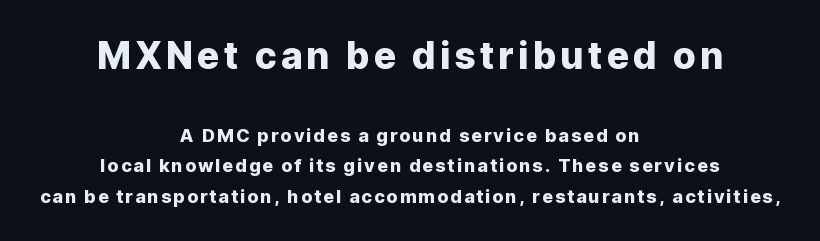
The image shows 37 px sans-serif type, upright; set centered, normal line spacing (1.67x), not underlined; the first (top) block is 2.06x larger; low stroke contrast and a medium x-height.
